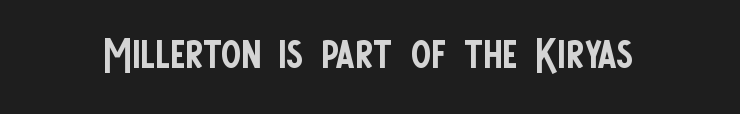
Q: Is the text bold? A: No.
Q: Is the text italic (slanted)? A: No, it is upright.
Q: Is the typeface a serif or a sans-serif typeface? A: Sans-serif.
Q: Is the text underlined? A: No.
Q: Is the spacing between letters normal or unusually wide? A: Normal.
Q: Width (condensed, normal, or wide)? A: Condensed.
Q: Stroke contrast? A: Low.
Q: x-height? A: Large.
Q: Monospaced? A: No.
